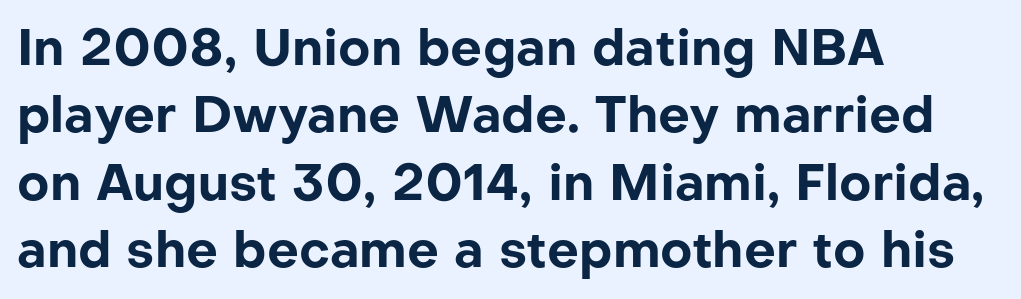
{"serif": "no", "italic": "no", "bold": "yes", "weight": "bold", "width": "normal", "stroke_contrast": "low", "x_height": "medium", "monospaced": "no", "underline": "no", "align": "left", "line_spacing": "normal", "line_spacing_ratio": 1.35, "letter_spacing": "normal", "letter_spacing_em": 0.0, "glyph_px": 50}
